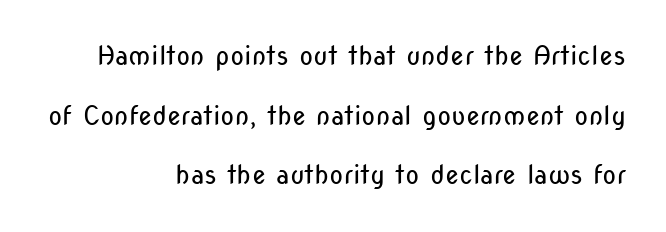
The image shows 26 px text type, upright; set right-aligned, loose line spacing (2.29x), normal letter spacing, not underlined.
